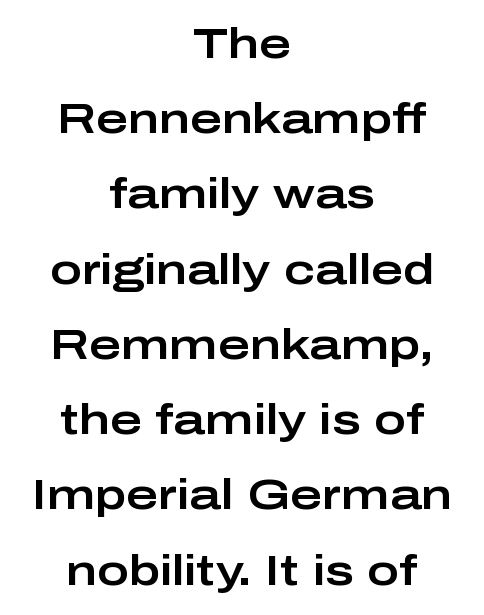
Q: Is the text italic (slanted)? A: No, it is upright.
Q: Is the typeface a serif or a sans-serif typeface? A: Sans-serif.
Q: Is the text underlined? A: No.
Q: How is the paragraph aligned? A: Centered.
Q: Is the spacing between letters normal or unusually wide? A: Normal.
Q: Width (condensed, normal, or wide)? A: Wide.
Q: Stroke contrast? A: Low.
Q: x-height? A: Medium.
Q: Monospaced? A: No.
